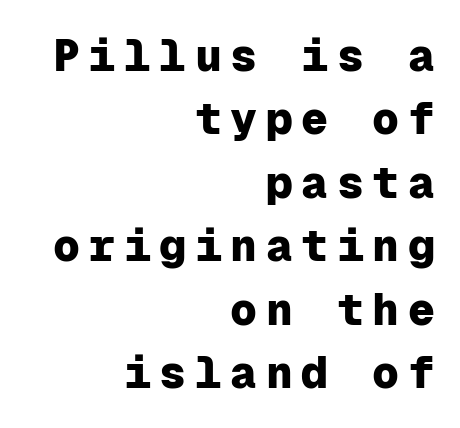
Q: Is the text bold? A: Yes.
Q: Is the text italic (slanted)? A: No, it is upright.
Q: Is the typeface a serif or a sans-serif typeface? A: Sans-serif.
Q: Is the text underlined? A: No.
Q: How is the paragraph aligned? A: Right-aligned.
Q: Is the spacing between lines tight, normal or loose? A: Normal.
Q: Width (condensed, normal, or wide)? A: Normal.
Q: Stroke contrast? A: Low.
Q: x-height? A: Medium.
Q: Monospaced? A: Yes.
